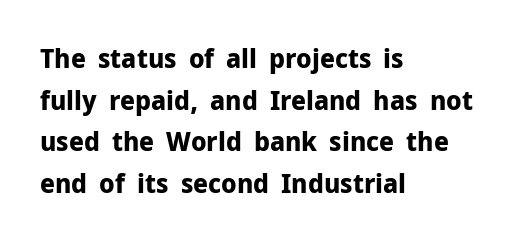
This sample keeps an unexceptional amount of space between lines. Which margin do the lines hug? The left one — the right edge is uneven. The specimen omits any rule beneath the text block's lines. Students, note that the glyphs here touch the page at normal intervals. This is heavy type, rendered in bold.
